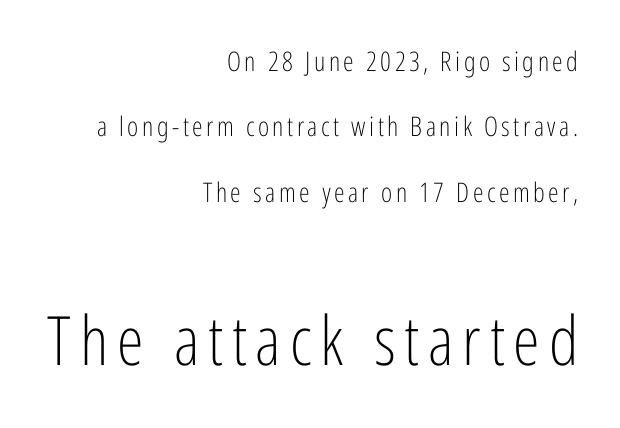
The image shows 68 px light, condensed sans-serif type, upright; set right-aligned, loose line spacing (2.42x), not underlined; the second (bottom) block is 2.52x larger; low stroke contrast and a medium x-height.
